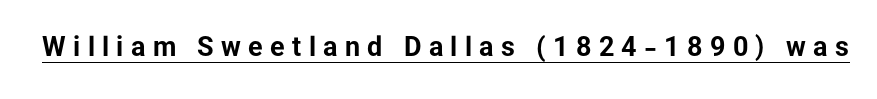
{"italic": "no", "bold": "yes", "underline": "yes", "letter_spacing": "wide", "letter_spacing_em": 0.27, "glyph_px": 27}
